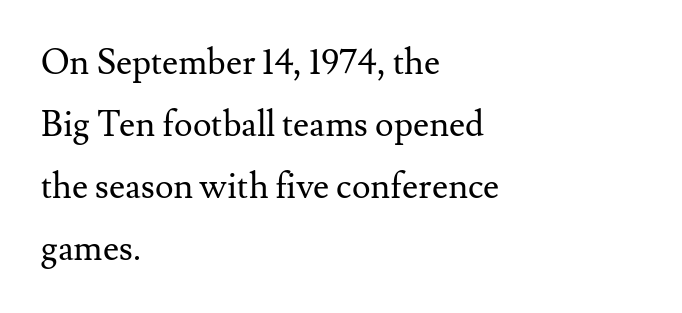
The image shows 35 px regular-weight serif type, upright; set left-aligned, line spacing 1.77x, normal letter spacing, not underlined; medium stroke contrast and a small x-height.
